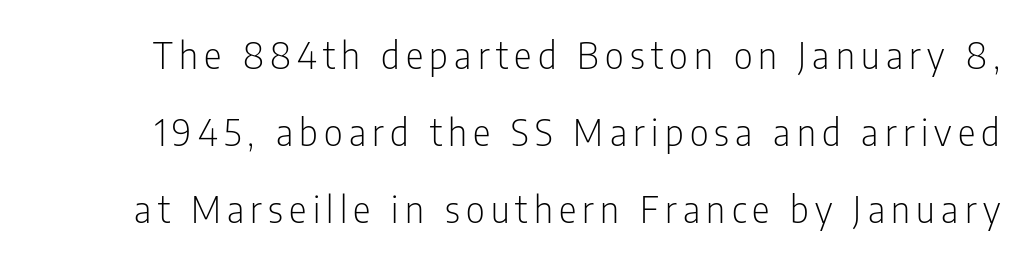
{"serif": "no", "italic": "no", "bold": "no", "weight": "light", "width": "condensed", "stroke_contrast": "low", "x_height": "medium", "monospaced": "no", "underline": "no", "line_spacing": "loose", "line_spacing_ratio": 2.08, "glyph_px": 37}
